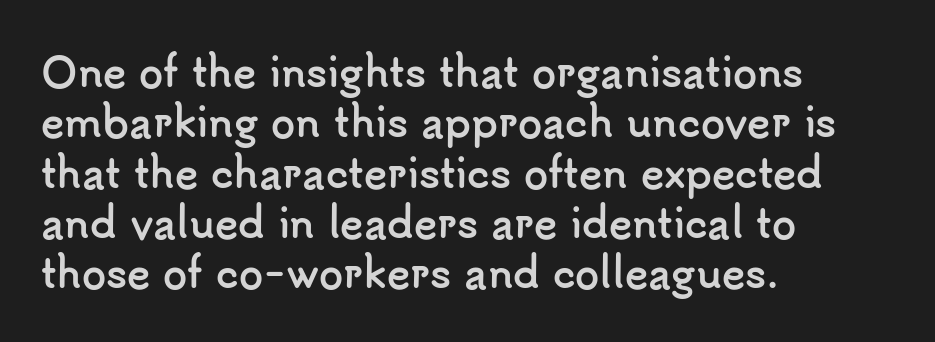
{"serif": "no", "italic": "no", "bold": "yes", "weight": "semibold", "width": "normal", "stroke_contrast": "low", "x_height": "small", "monospaced": "no", "underline": "no", "align": "left", "line_spacing": "normal", "line_spacing_ratio": 1.29, "letter_spacing": "normal", "letter_spacing_em": 0.0, "glyph_px": 39}
